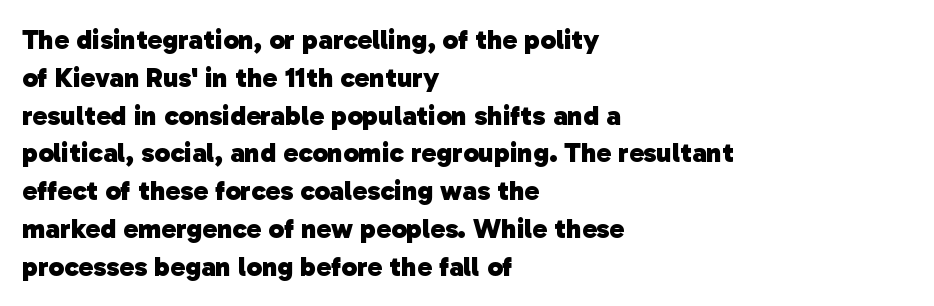
The lines in this sample share a left origin and differ only in where they stop. Each letter keeps its own natural width here, so spacing adapts to shape. Students, this is bold: see how much ink each stroke carries. Underline: absent. The rendering shows plain stroke endings on the letterforms — a sans-serif design. No extra tracking has been applied to these lines.
